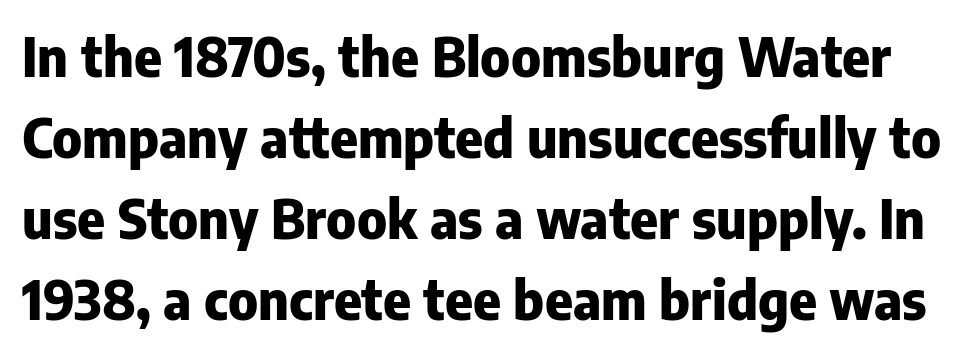
{"serif": "no", "italic": "no", "bold": "yes", "weight": "heavy", "width": "normal", "stroke_contrast": "low", "x_height": "medium", "monospaced": "no", "underline": "no", "line_spacing": "normal", "line_spacing_ratio": 1.53, "letter_spacing": "normal", "letter_spacing_em": 0.0, "glyph_px": 53}
